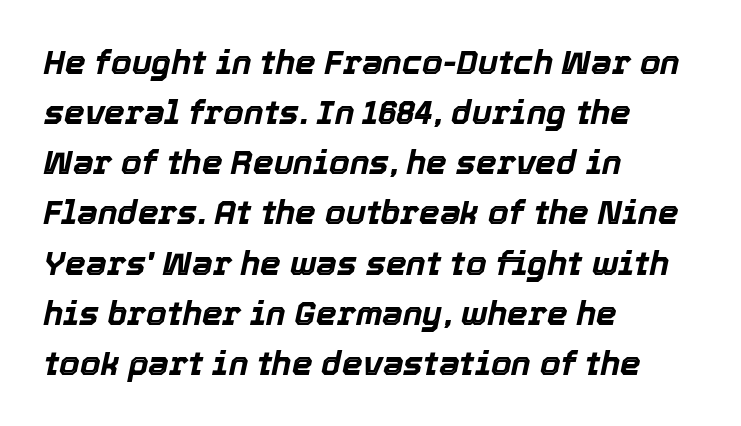
The image shows 33 px bold type, italic (leaning right); set left-aligned, normal line spacing (1.52x), normal letter spacing, not underlined; a medium x-height.
